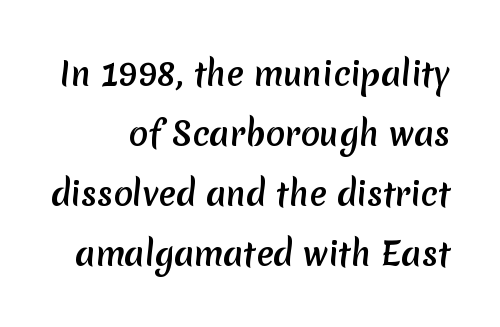
The image shows 32 px semibold sans-serif type; set line spacing 1.87x, normal letter spacing, not underlined; low stroke contrast and a medium x-height.
